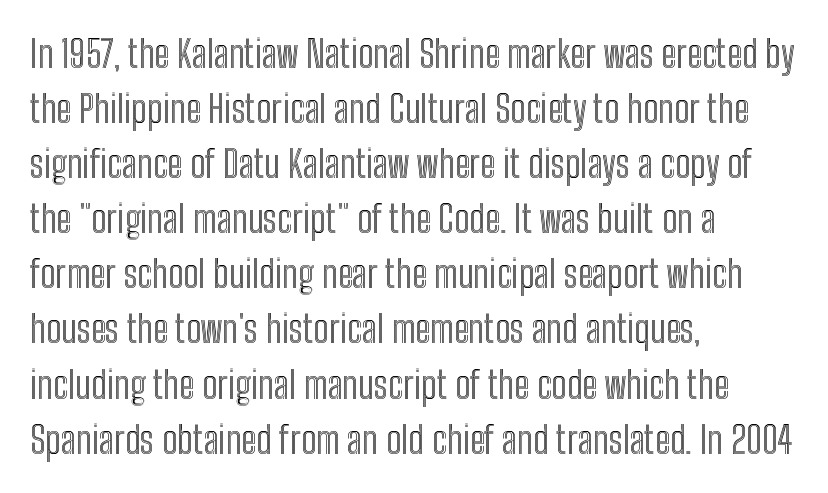
You could not count columns in this text — the font is proportionally spaced. You can tell it's not italic because the verticals are truly vertical. The type is set solid horizontally, with unmodified tracking. The designer left line spacing at the default.
